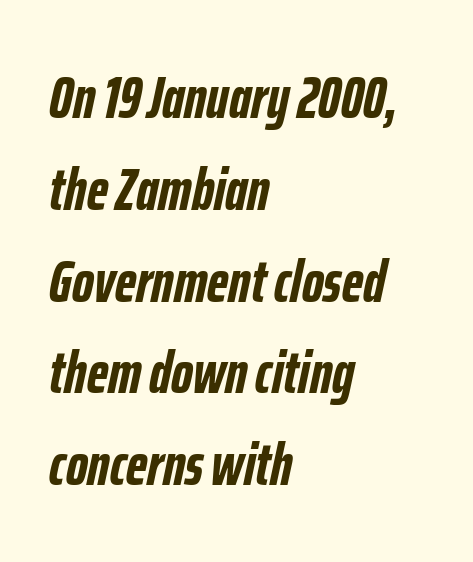
Q: Is the text bold? A: Yes.
Q: Is the text italic (slanted)? A: Yes, it leans right by about 12 degrees.
Q: Is the text underlined? A: No.
Q: How is the paragraph aligned? A: Left-aligned.
Q: Is the spacing between letters normal or unusually wide? A: Normal.
Q: Is the spacing between lines tight, normal or loose? A: Normal.
Q: Width (condensed, normal, or wide)? A: Condensed.
Q: Stroke contrast? A: Low.
Q: x-height? A: Medium.
Q: Monospaced? A: No.
